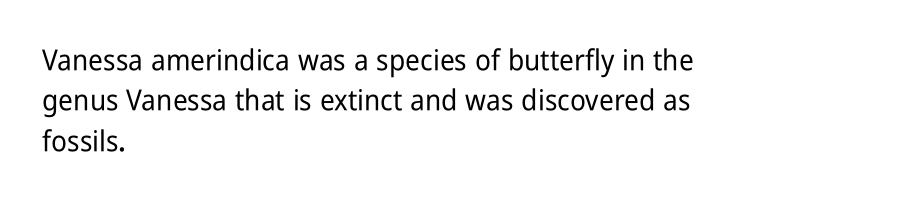
Q: Is the text italic (slanted)? A: No, it is upright.
Q: Is the typeface a serif or a sans-serif typeface? A: Sans-serif.
Q: Is the text underlined? A: No.
Q: How is the paragraph aligned? A: Left-aligned.
Q: Is the spacing between letters normal or unusually wide? A: Normal.
Q: Is the spacing between lines tight, normal or loose? A: Normal.
Q: Width (condensed, normal, or wide)? A: Condensed.
Q: Stroke contrast? A: Low.
Q: x-height? A: Medium.
Q: Monospaced? A: No.
